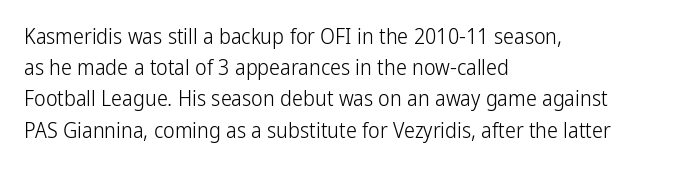
{"italic": "no", "bold": "no", "underline": "no", "align": "left", "line_spacing": "normal", "line_spacing_ratio": 1.42, "letter_spacing": "normal", "letter_spacing_em": 0.0, "glyph_px": 22}
